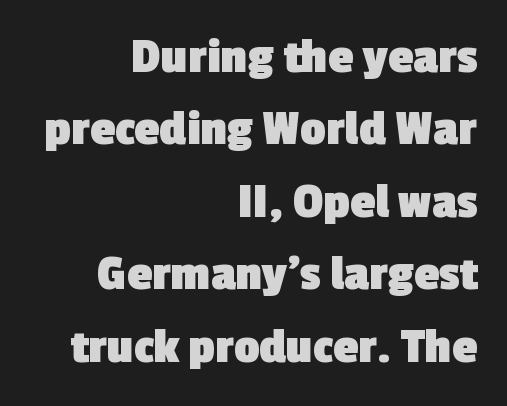
The passage shown stacks its lines at a standard gap. As a designer I'd log this as weight 700, bold. The space directly below the letters is spotless. This rendering uses right alignment, leaving the left contour irregular. A typesetter would call this zero additional tracking.
